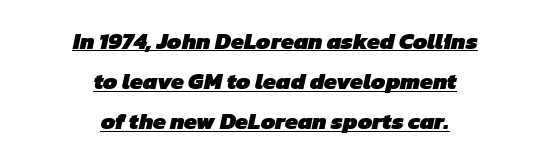
Horizontal alignment here is central, giving a formal, balanced look. These lines keep a tight, regular rhythm from letter to letter. Somebody hit Ctrl+U on this one — the words are underlined. How heavy is the stroke? Heavy — this is a bold.
